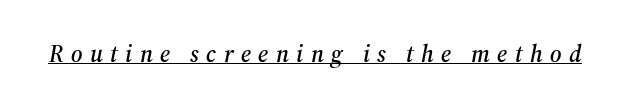
Q: Is the text italic (slanted)? A: Yes, it leans right by about 12 degrees.
Q: Is the text underlined? A: Yes.
Q: Is the spacing between letters normal or unusually wide? A: Unusually wide.
